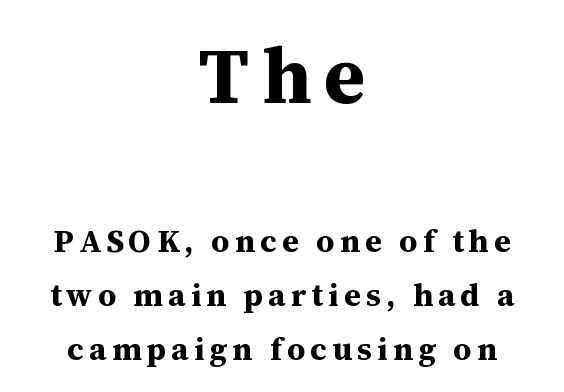
{"serif": "yes", "italic": "no", "bold": "yes", "weight": "bold", "width": "normal", "stroke_contrast": "medium", "x_height": "medium", "monospaced": "no", "underline": "no", "align": "center", "line_spacing": "normal", "line_spacing_ratio": 1.69, "larger_block": "first", "size_ratio": 2.47, "glyph_px": 79}
